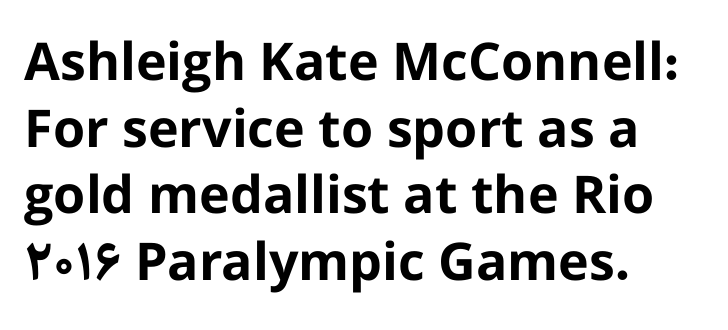
The tracking reads as untouched default to a designer's eye. Students, observe: this is what conventionally led text looks like. Any mark beneath the type? The region is blank. Look at the stroke-to-counter ratio: heavy, a bold. When letters stand straight like this, we call the style roman or upright.
